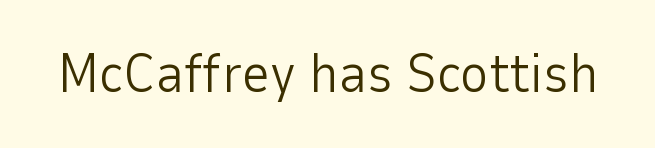
{"serif": "no", "italic": "no", "bold": "no", "weight": "light", "width": "normal", "stroke_contrast": "low", "x_height": "medium", "monospaced": "no", "underline": "no", "letter_spacing": "normal", "letter_spacing_em": 0.0, "glyph_px": 55}
